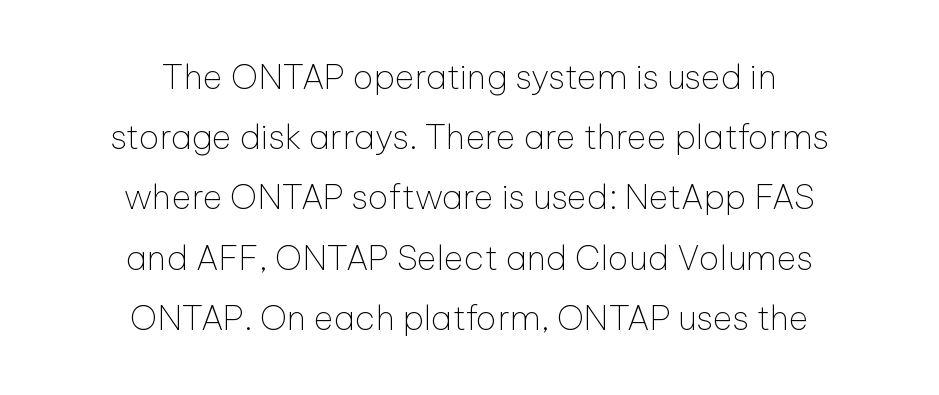
{"serif": "no", "italic": "no", "bold": "no", "weight": "thin", "width": "normal", "stroke_contrast": "low", "x_height": "medium", "monospaced": "no", "underline": "no", "align": "center", "line_spacing_ratio": 1.77, "letter_spacing": "normal", "letter_spacing_em": 0.0, "glyph_px": 34}
